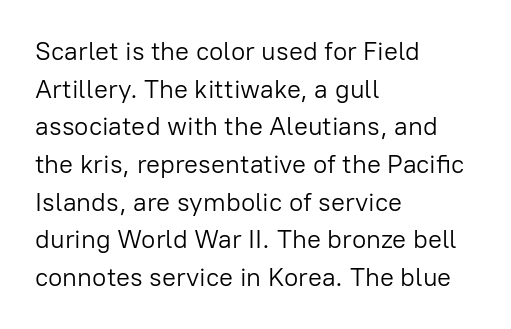
{"italic": "no", "bold": "no", "underline": "no", "align": "left", "line_spacing": "normal", "line_spacing_ratio": 1.45, "letter_spacing": "normal", "letter_spacing_em": 0.0, "glyph_px": 26}
